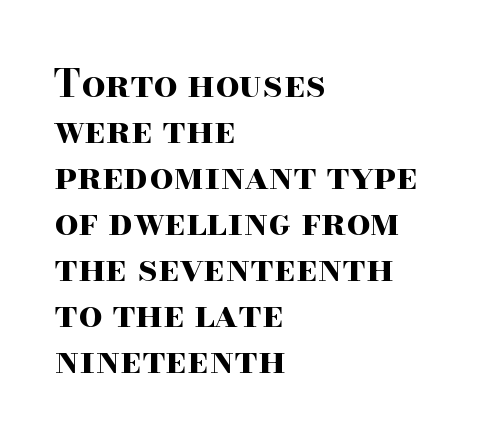
{"serif": "yes", "italic": "no", "bold": "yes", "weight": "bold", "width": "wide", "stroke_contrast": "high", "x_height": "small", "monospaced": "no", "underline": "no", "align": "left", "line_spacing_ratio": 1.21, "letter_spacing": "normal", "letter_spacing_em": 0.0, "glyph_px": 38}
